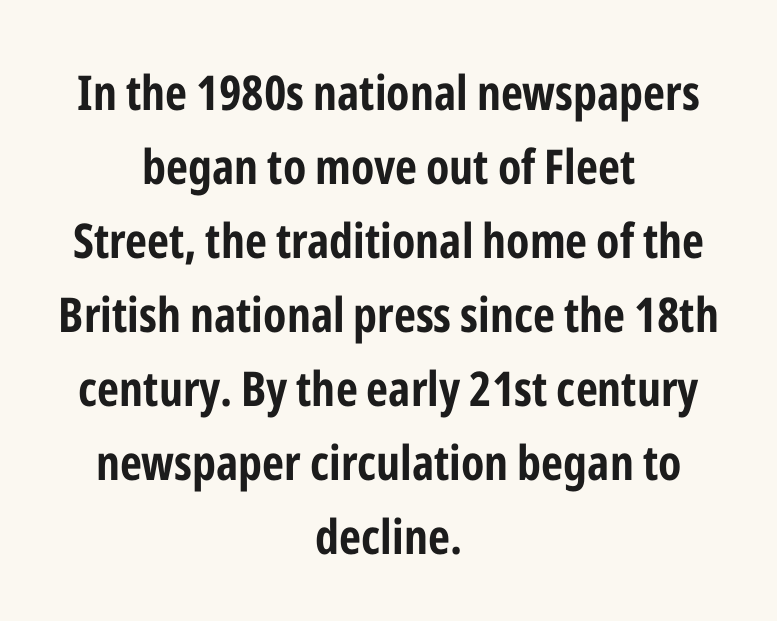
The image shows 48 px bold, condensed sans-serif type, upright; set centered, normal line spacing (1.54x), normal letter spacing, not underlined; low stroke contrast and a medium x-height.
